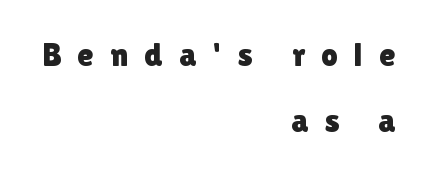
{"serif": "no", "italic": "no", "width": "normal", "stroke_contrast": "low", "x_height": "medium", "monospaced": "no", "underline": "no", "align": "right", "line_spacing": "loose", "line_spacing_ratio": 1.99, "letter_spacing": "wide", "letter_spacing_em": 0.49, "glyph_px": 33}
